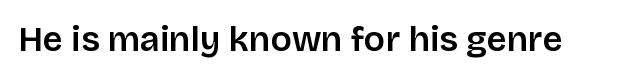
Q: Is the text italic (slanted)? A: No, it is upright.
Q: Is the typeface a serif or a sans-serif typeface? A: Sans-serif.
Q: Is the text underlined? A: No.
Q: Is the spacing between letters normal or unusually wide? A: Normal.
Q: Width (condensed, normal, or wide)? A: Normal.
Q: Stroke contrast? A: Low.
Q: x-height? A: Large.
Q: Monospaced? A: No.
